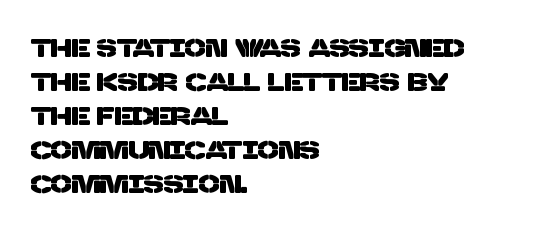
Q: Is the text underlined? A: No.
Q: How is the paragraph aligned? A: Left-aligned.
Q: Is the spacing between letters normal or unusually wide? A: Normal.
Q: Is the spacing between lines tight, normal or loose? A: Normal.
